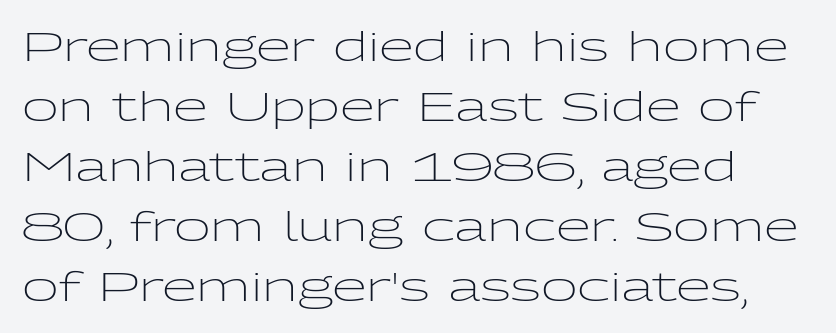
Q: Is the text bold? A: No.
Q: Is the text italic (slanted)? A: No, it is upright.
Q: Is the typeface a serif or a sans-serif typeface? A: Sans-serif.
Q: Is the text underlined? A: No.
Q: Is the spacing between letters normal or unusually wide? A: Normal.
Q: Is the spacing between lines tight, normal or loose? A: Normal.
Q: Width (condensed, normal, or wide)? A: Wide.
Q: Stroke contrast? A: Low.
Q: x-height? A: Medium.
Q: Monospaced? A: No.
